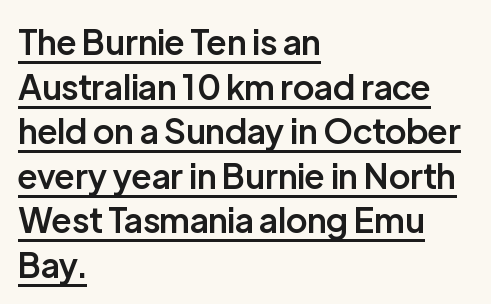
Q: Is the text bold? A: Semi-bold.
Q: Is the text italic (slanted)? A: No, it is upright.
Q: Is the typeface a serif or a sans-serif typeface? A: Sans-serif.
Q: Is the text underlined? A: Yes.
Q: How is the paragraph aligned? A: Left-aligned.
Q: Is the spacing between letters normal or unusually wide? A: Normal.
Q: Is the spacing between lines tight, normal or loose? A: Normal.
Q: Width (condensed, normal, or wide)? A: Normal.
Q: Stroke contrast? A: Low.
Q: x-height? A: Medium.
Q: Monospaced? A: No.
